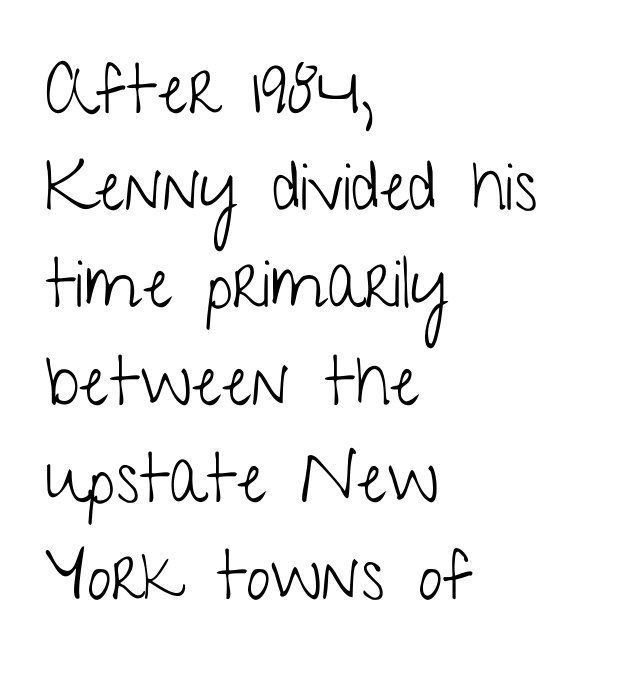
Reading down the block, your eye returns to a fixed left position each line. A typesetter would call this leading conventional body-copy spacing. The strokes carry an ordinary text weight at most. Think of a printed novel: that variable character pitch is what you see here. You can tell from the bare stems that sans-serif type was used. The specimen omits any rule beneath the text block's lines.
